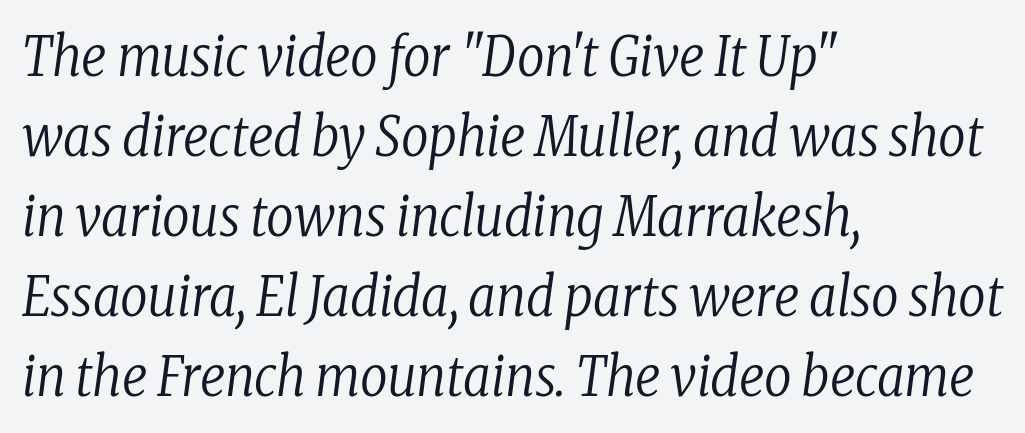
{"serif": "yes", "italic": "yes", "lean": "right", "slant_degrees": 8, "bold": "no", "weight": "regular", "width": "condensed", "stroke_contrast": "low", "x_height": "medium", "monospaced": "no", "underline": "no", "align": "left", "line_spacing": "normal", "line_spacing_ratio": 1.48, "letter_spacing": "normal", "letter_spacing_em": 0.0, "glyph_px": 54}
